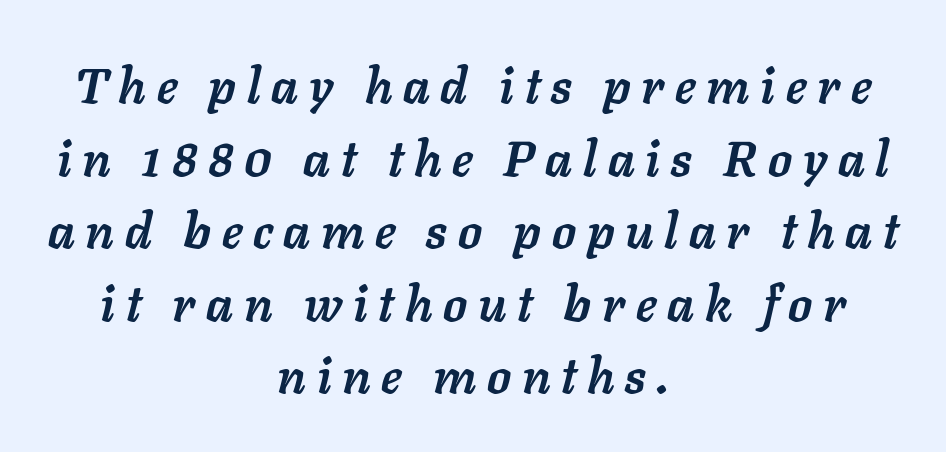
Alignment: centered. Proportional: the letters do not fall into vertical columns. The whole block is typeset with a tilt. The rendering uses a moderate line-height, typical for paragraphs. Its strokes are broad and dark, the hallmark of bold type.
